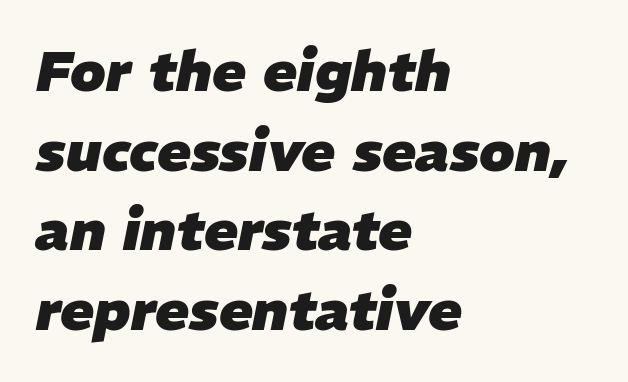
{"italic": "yes", "lean": "right", "slant_degrees": 11, "bold": "yes", "weight": "heavy", "width": "normal", "stroke_contrast": "low", "x_height": "medium", "monospaced": "no", "underline": "no", "align": "left", "line_spacing": "normal", "line_spacing_ratio": 1.42, "letter_spacing": "normal", "letter_spacing_em": 0.0, "glyph_px": 56}
